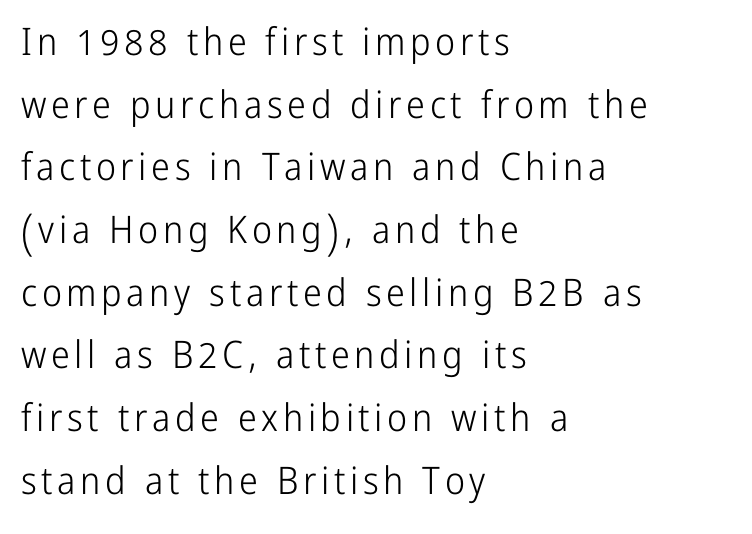
A typesetter would call this proportional, since set widths differ per character. Short and long lines alike share a common starting point at left. The designer left line spacing at the default. Notice how the stems are strictly vertical — no italics here. This is not heavy type; no bold has been used.
